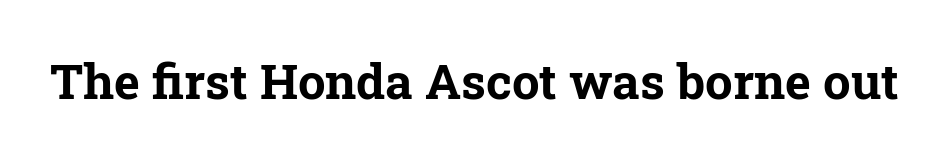
Does the type have serifs? Yes, each stem ends in a small foot. Looks like regular typesetting: each glyph gets only the width it needs. Honestly, the letter spacing is just normal — you wouldn't notice it. The specimen reads as upright at a glance. Emphasis by weight is at full strength: bold.
